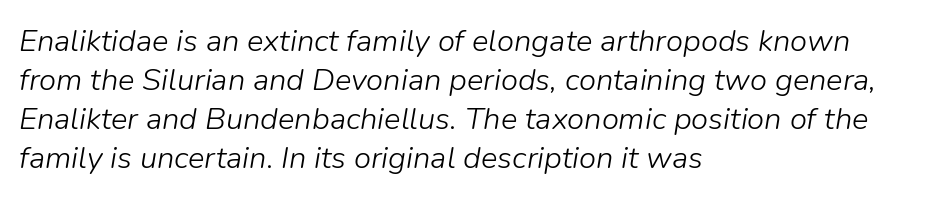
{"italic": "yes", "lean": "right", "slant_degrees": 9, "bold": "no", "weight": "light", "width": "normal", "stroke_contrast": "low", "x_height": "medium", "monospaced": "no", "underline": "no", "align": "left", "line_spacing": "normal", "line_spacing_ratio": 1.26, "letter_spacing": "normal", "letter_spacing_em": 0.0, "glyph_px": 31}
